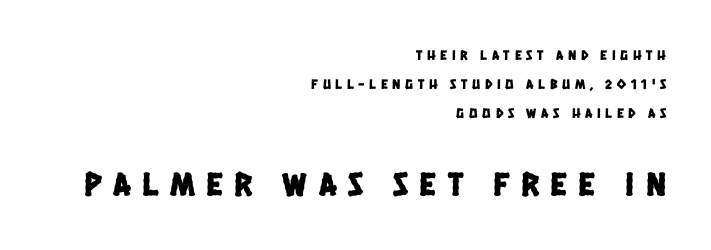
{"serif": "no", "width": "condensed", "stroke_contrast": "low", "x_height": "large", "monospaced": "no", "underline": "no", "align": "right", "line_spacing": "loose", "line_spacing_ratio": 2.08, "letter_spacing": "wide", "letter_spacing_em": 0.34, "larger_block": "second", "size_ratio": 2.43, "glyph_px": 34}
